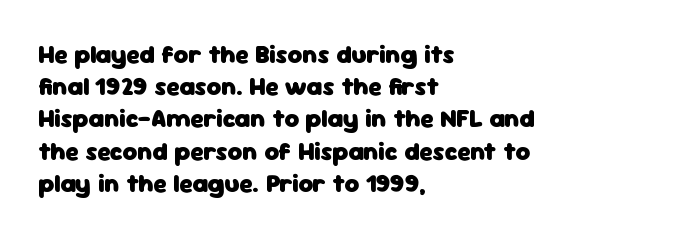
The image shows 25 px bold type, upright; set left-aligned, normal line spacing (1.29x), normal letter spacing, not underlined.
